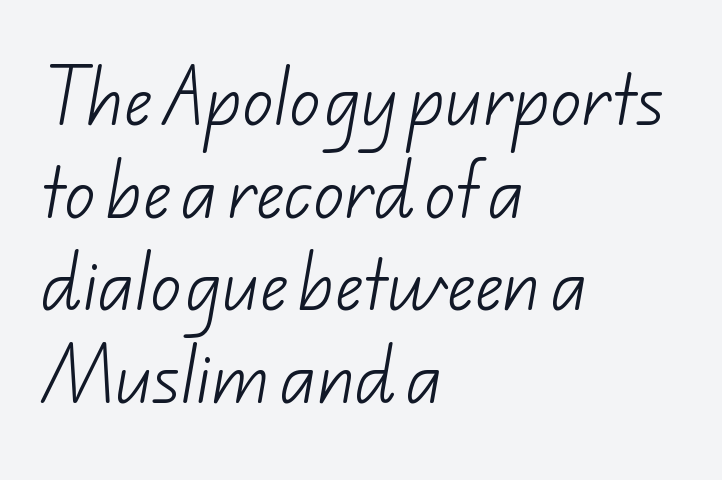
The image shows 61 px light sans-serif type; set left-aligned, normal line spacing (1.52x), normal letter spacing, not underlined; low stroke contrast and a small x-height.
